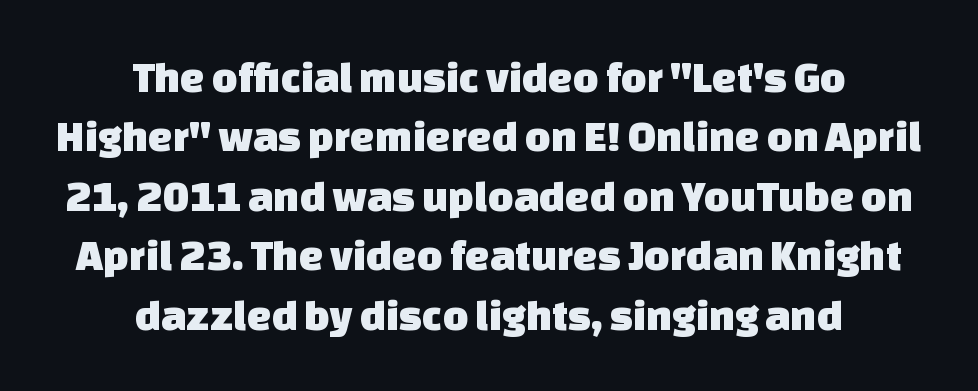
The image shows 44 px sans-serif type; set centered, normal line spacing (1.35x), normal letter spacing, not underlined; low stroke contrast and a large x-height.
